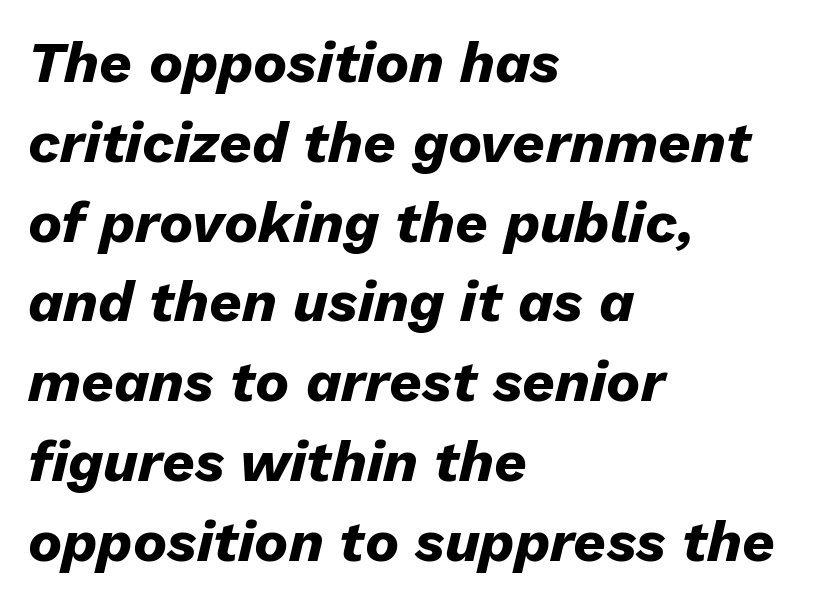
{"italic": "yes", "lean": "right", "slant_degrees": 13, "bold": "yes", "weight": "heavy", "width": "normal", "stroke_contrast": "low", "x_height": "medium", "monospaced": "no", "underline": "no", "align": "left", "line_spacing": "normal", "line_spacing_ratio": 1.4, "letter_spacing": "normal", "letter_spacing_em": 0.0, "glyph_px": 57}
